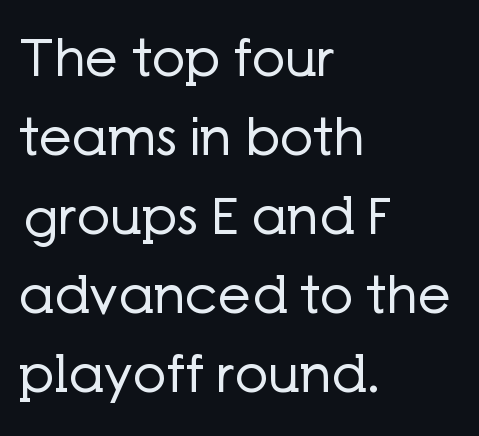
Q: Is the text bold? A: No.
Q: Is the text italic (slanted)? A: No, it is upright.
Q: Is the typeface a serif or a sans-serif typeface? A: Sans-serif.
Q: Is the text underlined? A: No.
Q: How is the paragraph aligned? A: Left-aligned.
Q: Is the spacing between letters normal or unusually wide? A: Normal.
Q: Is the spacing between lines tight, normal or loose? A: Normal.
Q: Width (condensed, normal, or wide)? A: Normal.
Q: Stroke contrast? A: Low.
Q: x-height? A: Medium.
Q: Monospaced? A: No.
